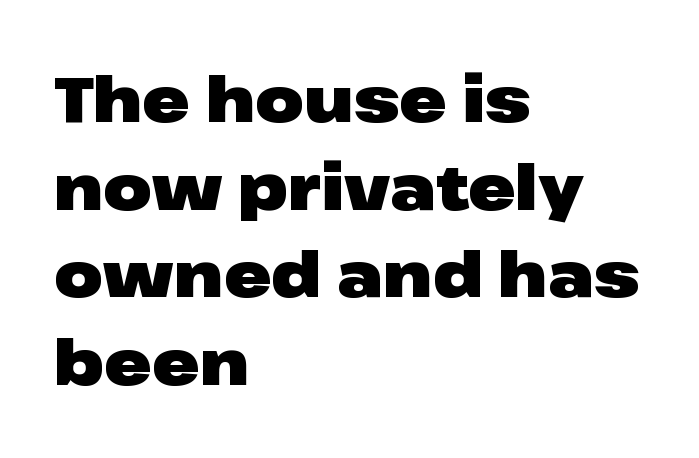
The image shows 63 px heavy, wide sans-serif type, upright; set left-aligned, normal line spacing (1.39x), normal letter spacing, not underlined; low stroke contrast and a medium x-height.
